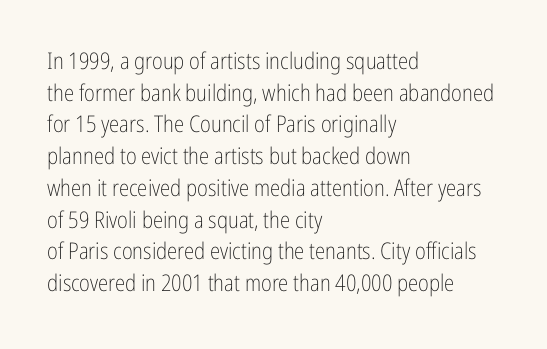
A roman cut, with each character standing at attention. Line spacing here is normal. The text block is weighted toward the left margin, trailing off unevenly rightward. Lines of text with bare space underneath. Nothing unusual about the tracking: characters are spaced as the font intends. A quiet, ordinary-to-light weight characterises the typeface.
